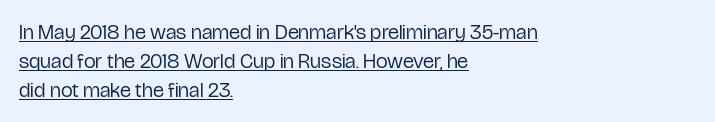
In designer terms, the underline attribute is active on this setting. Is the type heavy? It reads as light-to-regular instead. Vertically, the passage feels balanced, rows spaced as you'd expect. Is there any slant? The stems are plumb. The gaps between neighbouring characters are ordinary and unremarkable.
